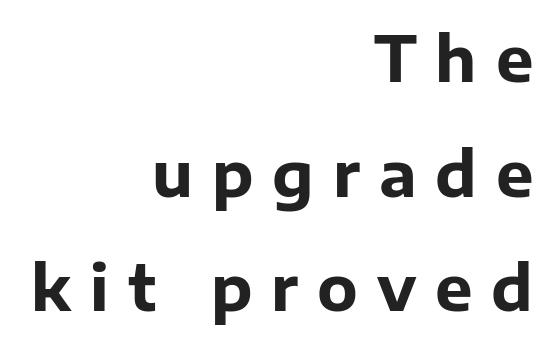
The image shows 63 px bold sans-serif type, upright; set right-aligned, line spacing 1.82x, unusually wide letter spacing (+0.3 em), not underlined; low stroke contrast and a medium x-height.
